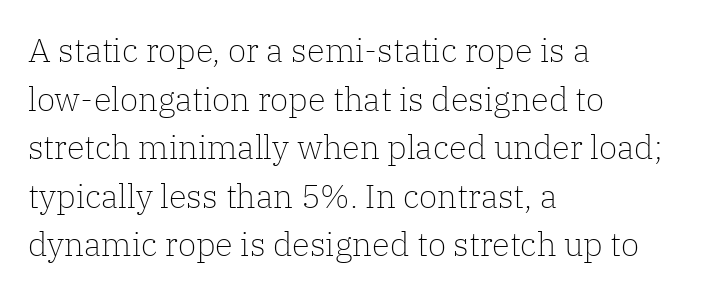
The image shows 33 px light serif type, upright; set left-aligned, normal line spacing (1.47x), normal letter spacing, not underlined; low stroke contrast and a medium x-height.
